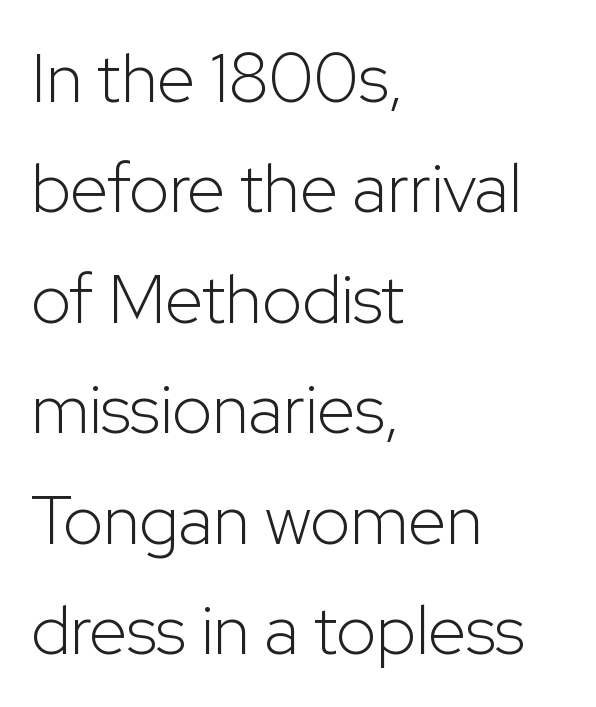
{"serif": "no", "italic": "no", "bold": "no", "weight": "light", "width": "normal", "stroke_contrast": "low", "x_height": "medium", "monospaced": "no", "underline": "no", "align": "left", "line_spacing": "normal", "line_spacing_ratio": 1.6, "letter_spacing": "normal", "letter_spacing_em": 0.0, "glyph_px": 69}
